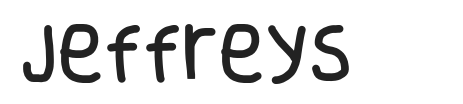
Unmarked baselines from the first word to the last. Do the letters lean? They stand straight. Looks like regular typesetting: each glyph gets only the width it needs. Observe the ordinary spacing: letters are neighbours, not strangers.
